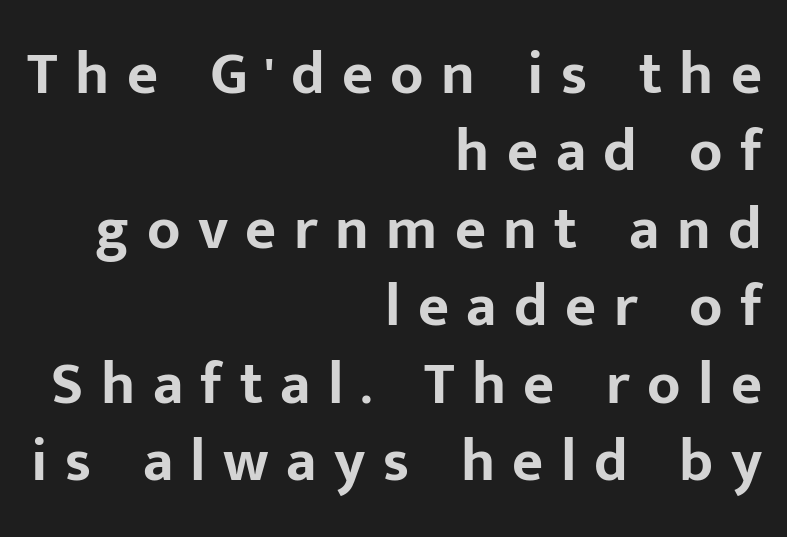
{"serif": "no", "italic": "no", "bold": "yes", "weight": "bold", "width": "normal", "stroke_contrast": "low", "x_height": "medium", "monospaced": "no", "underline": "no", "align": "right", "line_spacing": "normal", "line_spacing_ratio": 1.29, "letter_spacing": "wide", "letter_spacing_em": 0.29, "glyph_px": 60}
